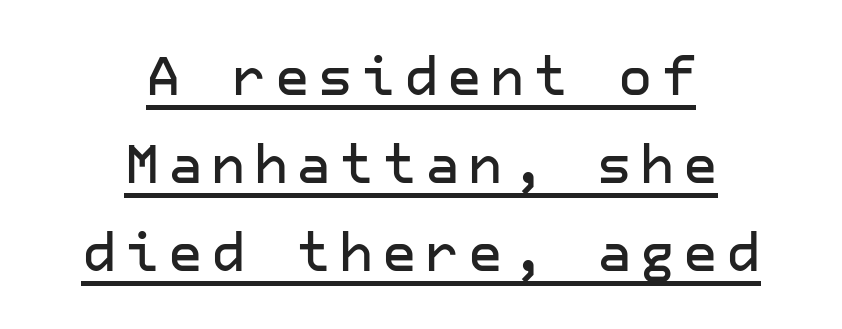
Typographically, this falls in the sans-serif category. Notice how a bar underscores the lettering throughout. The vertical gap from one line to the next is medium. It's the straight-up-and-down kind of type. Leftover space on each line is divided equally before and after the words.
